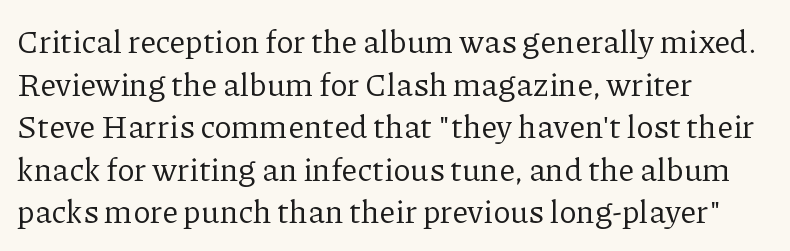
The image shows 32 px regular-weight serif type, upright; set left-aligned, normal line spacing (1.33x), normal letter spacing, not underlined; low stroke contrast and a medium x-height.
